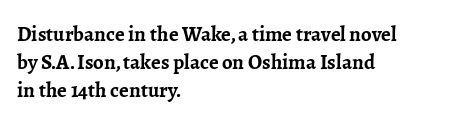
The image shows 21 px bold type, upright; set left-aligned, normal line spacing (1.33x), normal letter spacing, not underlined.
